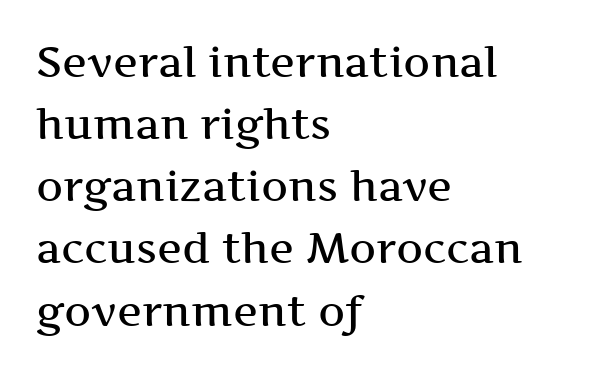
Q: Is the text bold? A: Semi-bold.
Q: Is the text italic (slanted)? A: No, it is upright.
Q: Is the typeface a serif or a sans-serif typeface? A: Serif.
Q: Is the text underlined? A: No.
Q: How is the paragraph aligned? A: Left-aligned.
Q: Is the spacing between letters normal or unusually wide? A: Normal.
Q: Is the spacing between lines tight, normal or loose? A: Normal.
Q: Width (condensed, normal, or wide)? A: Wide.
Q: Stroke contrast? A: Medium.
Q: x-height? A: Medium.
Q: Monospaced? A: No.
